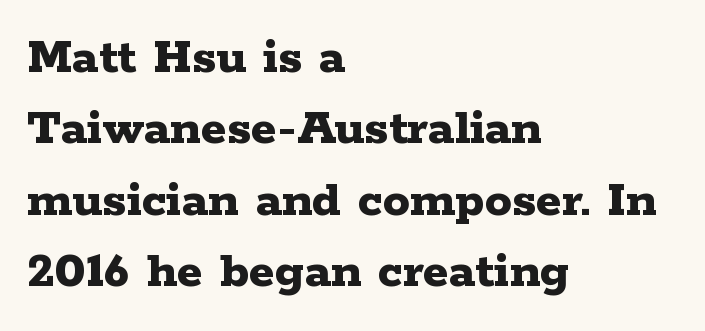
{"serif": "yes", "italic": "no", "bold": "yes", "weight": "bold", "width": "wide", "stroke_contrast": "low", "x_height": "medium", "monospaced": "no", "underline": "no", "align": "left", "line_spacing": "normal", "line_spacing_ratio": 1.32, "letter_spacing": "normal", "letter_spacing_em": 0.0, "glyph_px": 54}
